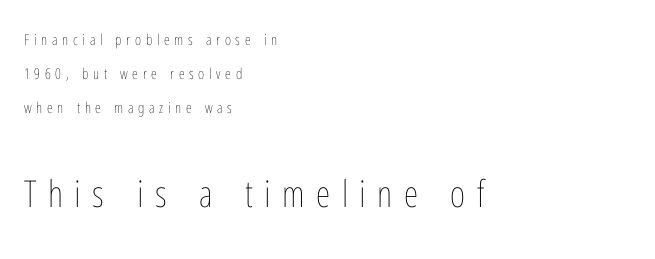
The image shows 37 px thin, condensed type, upright; set left-aligned, loose line spacing (2.27x), unusually wide letter spacing (+0.31 em), not underlined; the second (bottom) block is 2.47x larger; low stroke contrast and a medium x-height.
